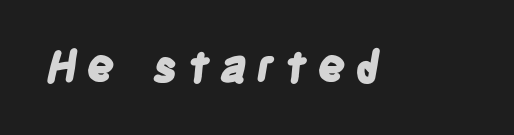
Q: Is the text bold? A: Yes.
Q: Is the typeface a serif or a sans-serif typeface? A: Sans-serif.
Q: Is the text underlined? A: No.
Q: Is the spacing between letters normal or unusually wide? A: Unusually wide.
Q: Width (condensed, normal, or wide)? A: Condensed.
Q: Stroke contrast? A: Low.
Q: x-height? A: Large.
Q: Monospaced? A: No.
